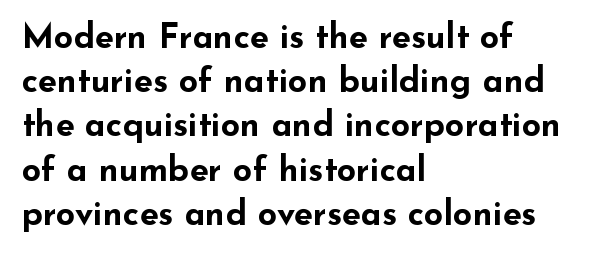
Q: Is the text bold? A: Yes.
Q: Is the text italic (slanted)? A: No, it is upright.
Q: Is the typeface a serif or a sans-serif typeface? A: Sans-serif.
Q: Is the text underlined? A: No.
Q: How is the paragraph aligned? A: Left-aligned.
Q: Is the spacing between letters normal or unusually wide? A: Normal.
Q: Is the spacing between lines tight, normal or loose? A: Normal.
Q: Width (condensed, normal, or wide)? A: Wide.
Q: Stroke contrast? A: Low.
Q: x-height? A: Small.
Q: Monospaced? A: No.
